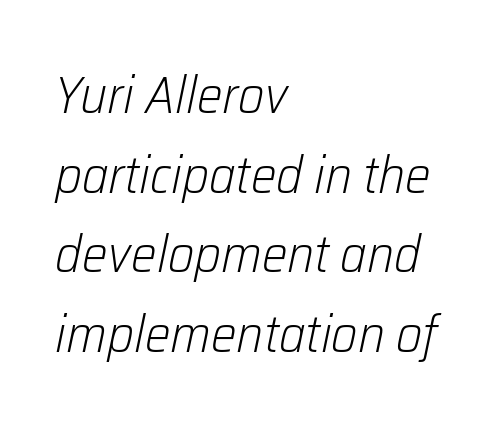
The image shows 51 px light type, italic (leaning right); set left-aligned, normal line spacing (1.56x), normal letter spacing, not underlined; low stroke contrast and a medium x-height.
